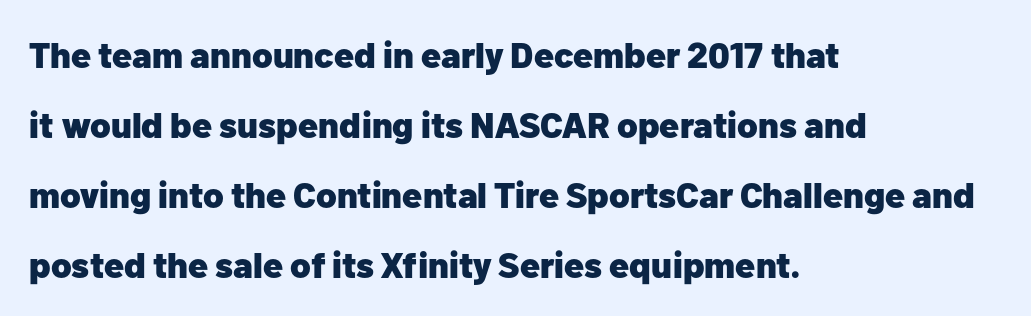
Chunky letters — that's bold for sure. The rag falls on the right side of this text block. What stands out about the letter spacing? Nothing — it is the standard amount. The letters stand upright; this is a roman face. Loosely led — the rows are spread out.
